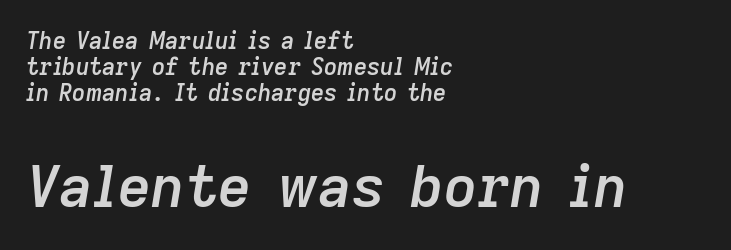
Caption: multi-line text, flush left, ragged right. A typesetter would mark this as italic. I'd describe the lettering as semibold — firm but not a full bold. Only glyphs here, with clear space below each row.
